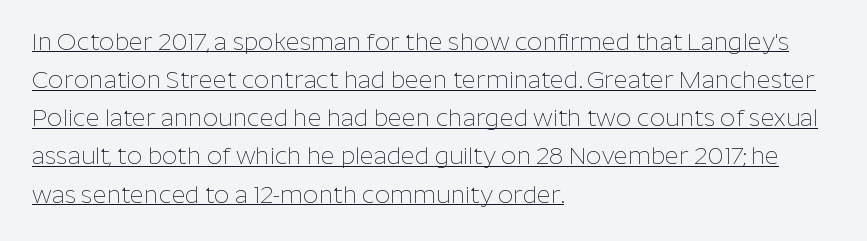
{"italic": "no", "bold": "no", "underline": "yes", "align": "left", "line_spacing": "normal", "line_spacing_ratio": 1.59, "letter_spacing": "normal", "letter_spacing_em": 0.0, "glyph_px": 24}
